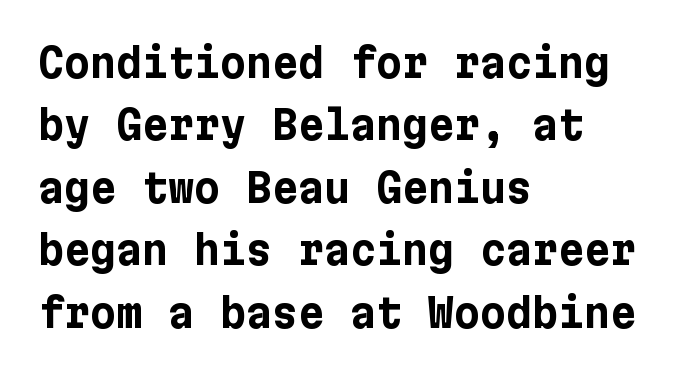
The image shows 40 px bold sans-serif type, upright; set left-aligned, normal line spacing (1.56x), normal letter spacing, not underlined; low stroke contrast and a medium x-height.
